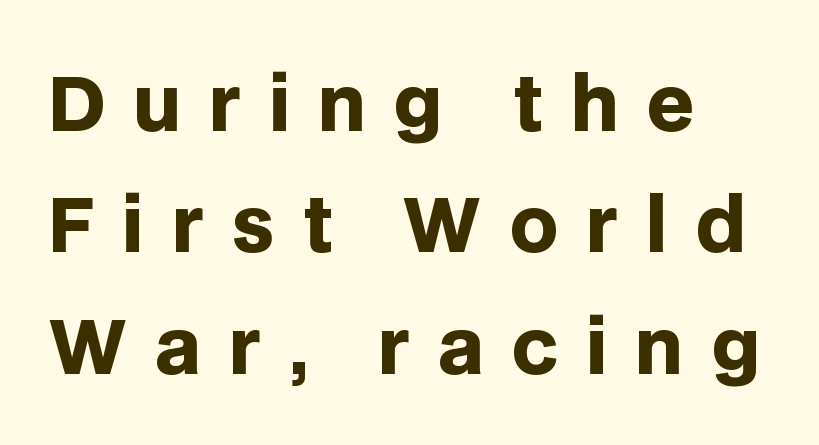
A typesetter would call this leading conventional body-copy spacing. Does extra space separate the letters? Yes, quite a lot of it. The letters advance in unequal steps, a hallmark of proportional type. The font family rendered here belongs to the sans-serif group.
